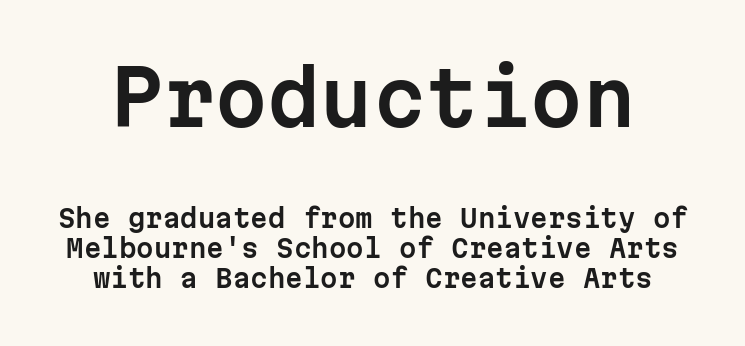
Letter spacing: default. Regarding serifs, this sample does without them. Reading top to bottom, the characters get smaller at the block break. The string is rendered with underlining switched off.
